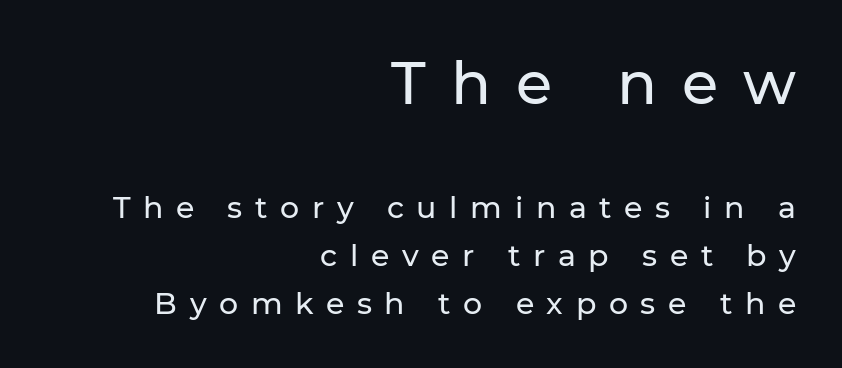
Q: Is the text italic (slanted)? A: No, it is upright.
Q: Is the typeface a serif or a sans-serif typeface? A: Sans-serif.
Q: Is the text underlined? A: No.
Q: How is the paragraph aligned? A: Right-aligned.
Q: Is the spacing between letters normal or unusually wide? A: Unusually wide.
Q: Is the spacing between lines tight, normal or loose? A: Normal.
Q: Which block of text is set in a larger size, the first (top) or the second (bottom)? A: The first (top) one.
Q: Width (condensed, normal, or wide)? A: Normal.
Q: Stroke contrast? A: Low.
Q: x-height? A: Medium.
Q: Monospaced? A: No.
